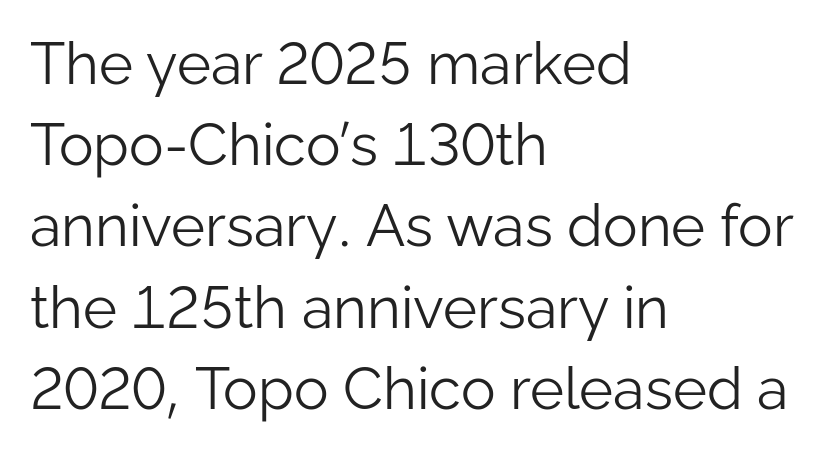
Q: Is the text bold? A: No.
Q: Is the text italic (slanted)? A: No, it is upright.
Q: Is the typeface a serif or a sans-serif typeface? A: Sans-serif.
Q: Is the text underlined? A: No.
Q: How is the paragraph aligned? A: Left-aligned.
Q: Is the spacing between letters normal or unusually wide? A: Normal.
Q: Is the spacing between lines tight, normal or loose? A: Normal.
Q: Width (condensed, normal, or wide)? A: Normal.
Q: Stroke contrast? A: Low.
Q: x-height? A: Medium.
Q: Monospaced? A: No.
